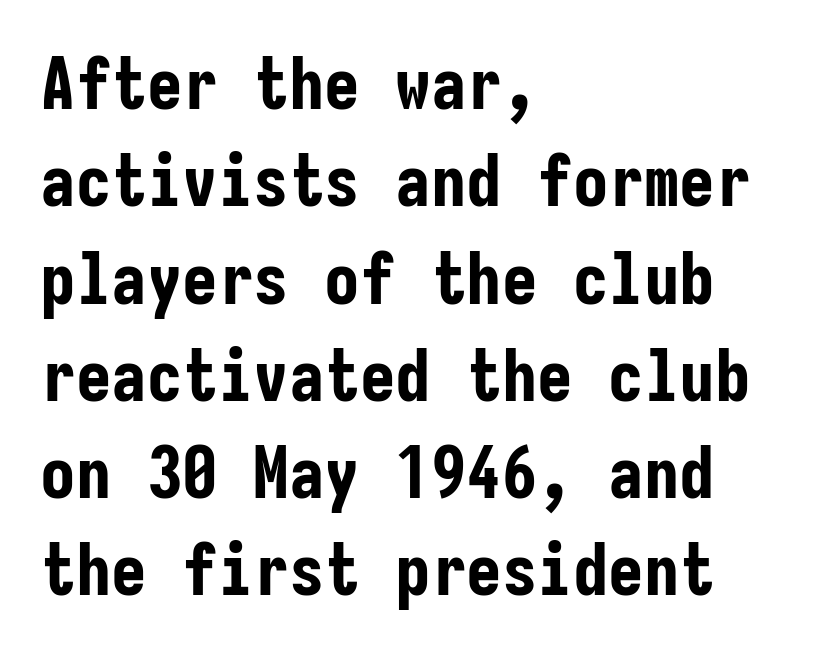
The image shows 71 px bold, condensed sans-serif type, upright, monospaced; set left-aligned, normal line spacing (1.37x), normal letter spacing, not underlined; low stroke contrast and a medium x-height.
